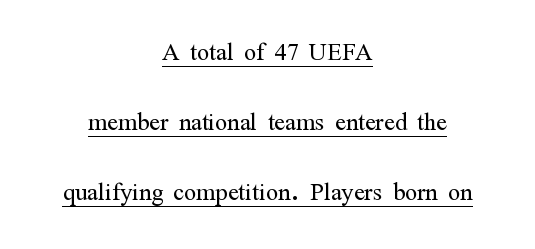
The image shows 32 px light, condensed serif type, upright; set centered, loose line spacing (2.19x), normal letter spacing, underlined; medium stroke contrast and a medium x-height.
